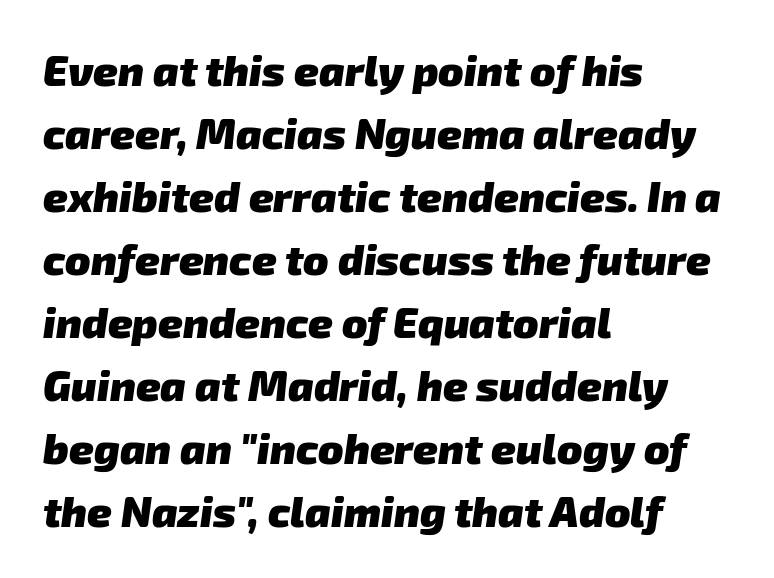
Q: Is the text bold? A: Yes.
Q: Is the typeface a serif or a sans-serif typeface? A: Sans-serif.
Q: Is the text underlined? A: No.
Q: How is the paragraph aligned? A: Left-aligned.
Q: Is the spacing between letters normal or unusually wide? A: Normal.
Q: Is the spacing between lines tight, normal or loose? A: Normal.
Q: Width (condensed, normal, or wide)? A: Normal.
Q: Stroke contrast? A: Low.
Q: x-height? A: Medium.
Q: Monospaced? A: No.
